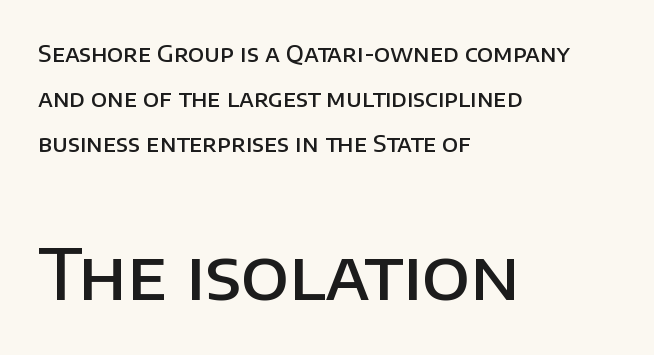
Vertically, the passage feels expansive, rows floating well apart. In this sample the second text group is rendered at the bigger scale. Is this a fixed-width face? No — the glyphs have proportional, varying widths. Slightly chunky letters — semibold, I'd say, not full bold. Check the space under the baseline: it is left empty. Students, note that the glyphs here touch the page at normal intervals.
